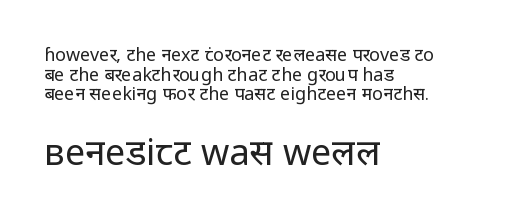
In this sample the second text group is rendered at the bigger scale. Font category for this specimen: sans-serif. Has an underline been added? It has not. Varying glyph widths throughout — classic text-font behaviour.
